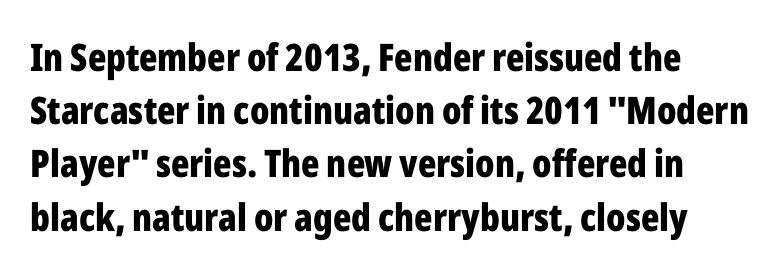
Italic: no, the glyphs are upright roman. The sample has been set heavy, in full bold. Nothing sits at the stroke ends, so this counts as sans-serif. What stands out about the letter spacing? Nothing — it is the standard amount. The strip under each line holds only bare page.
